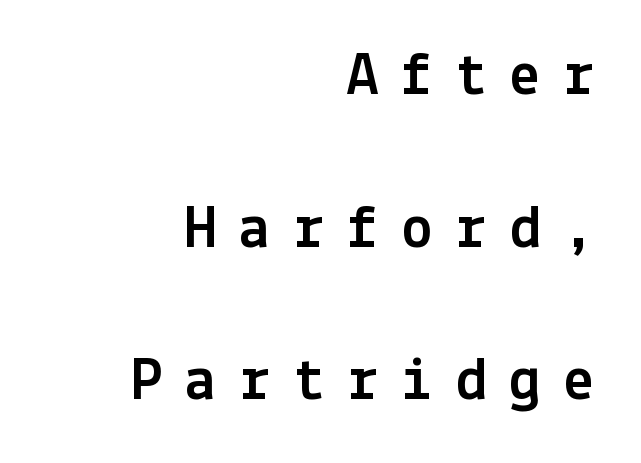
The characters display no serif detailing; their extremities are plain. Compared with typical paragraphs, the rows here are farther apart. Teacher's note: observe the even right margin — that is flush-right alignment. The letters stand straight up with perfectly vertical stems.
